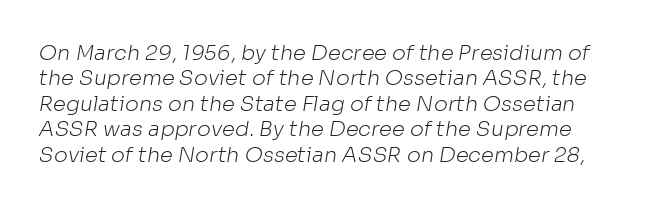
{"bold": "no", "underline": "no", "line_spacing_ratio": 1.21, "letter_spacing": "normal", "letter_spacing_em": 0.0, "glyph_px": 21}
